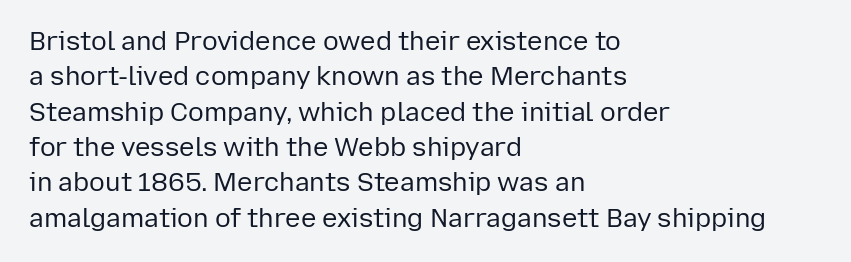
The image shows 26 px text type, upright; set left-aligned, normal line spacing (1.36x), normal letter spacing, not underlined.
